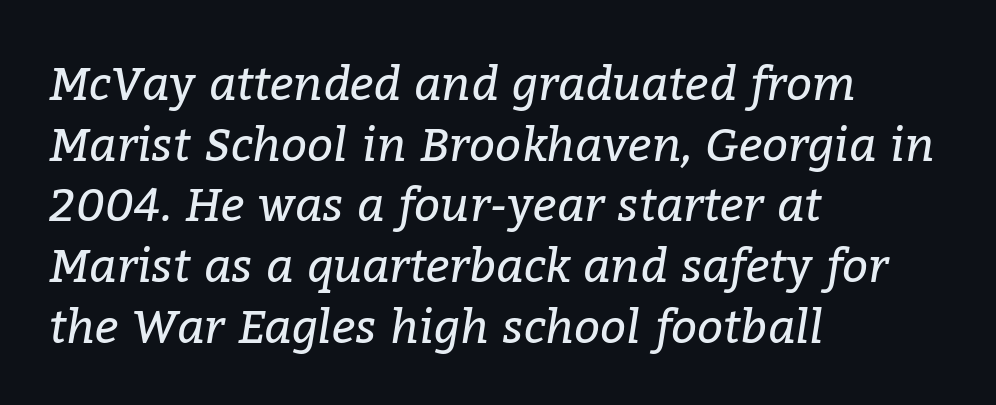
Q: Is the text bold? A: No.
Q: Is the text italic (slanted)? A: Yes, it leans right by about 9 degrees.
Q: Is the typeface a serif or a sans-serif typeface? A: Serif.
Q: Is the text underlined? A: No.
Q: How is the paragraph aligned? A: Left-aligned.
Q: Is the spacing between letters normal or unusually wide? A: Normal.
Q: Is the spacing between lines tight, normal or loose? A: Normal.
Q: Width (condensed, normal, or wide)? A: Normal.
Q: Stroke contrast? A: Low.
Q: x-height? A: Medium.
Q: Monospaced? A: No.
